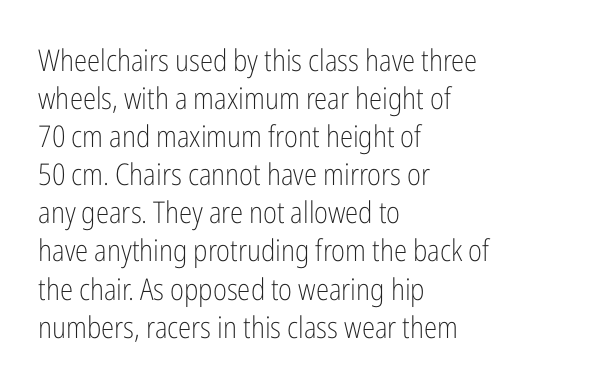
Q: Is the text bold? A: No.
Q: Is the text italic (slanted)? A: No, it is upright.
Q: Is the typeface a serif or a sans-serif typeface? A: Sans-serif.
Q: Is the text underlined? A: No.
Q: How is the paragraph aligned? A: Left-aligned.
Q: Is the spacing between letters normal or unusually wide? A: Normal.
Q: Is the spacing between lines tight, normal or loose? A: Normal.
Q: Width (condensed, normal, or wide)? A: Condensed.
Q: Stroke contrast? A: Low.
Q: x-height? A: Medium.
Q: Monospaced? A: No.
